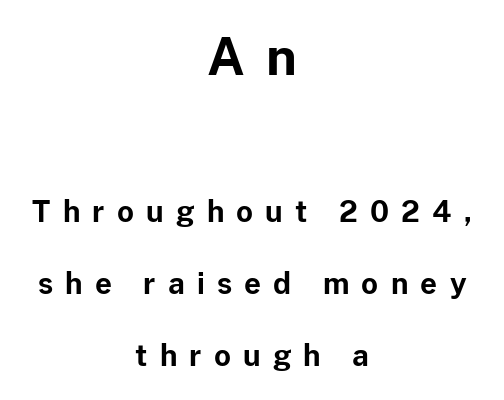
Q: Is the text bold? A: Yes.
Q: Is the text italic (slanted)? A: No, it is upright.
Q: Is the typeface a serif or a sans-serif typeface? A: Sans-serif.
Q: Is the text underlined? A: No.
Q: How is the paragraph aligned? A: Centered.
Q: Is the spacing between letters normal or unusually wide? A: Unusually wide.
Q: Is the spacing between lines tight, normal or loose? A: Loose.
Q: Which block of text is set in a larger size, the first (top) or the second (bottom)? A: The first (top) one.
Q: Width (condensed, normal, or wide)? A: Normal.
Q: Stroke contrast? A: Low.
Q: x-height? A: Medium.
Q: Monospaced? A: No.
